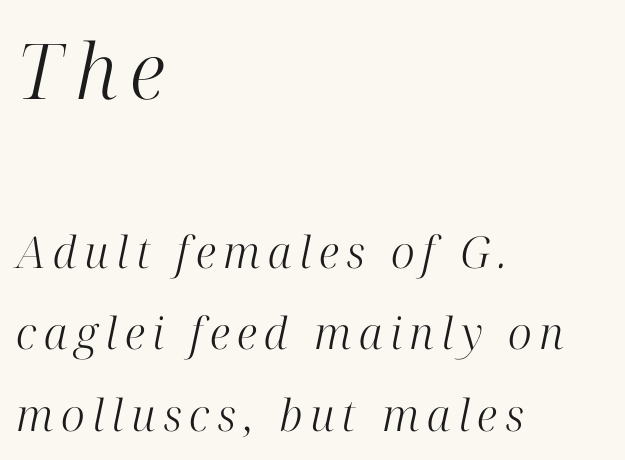
The image shows 77 px light serif type, italic (leaning right); set left-aligned, line spacing 1.85x, not underlined; the first (top) block is 1.75x larger; high stroke contrast and a medium x-height.
